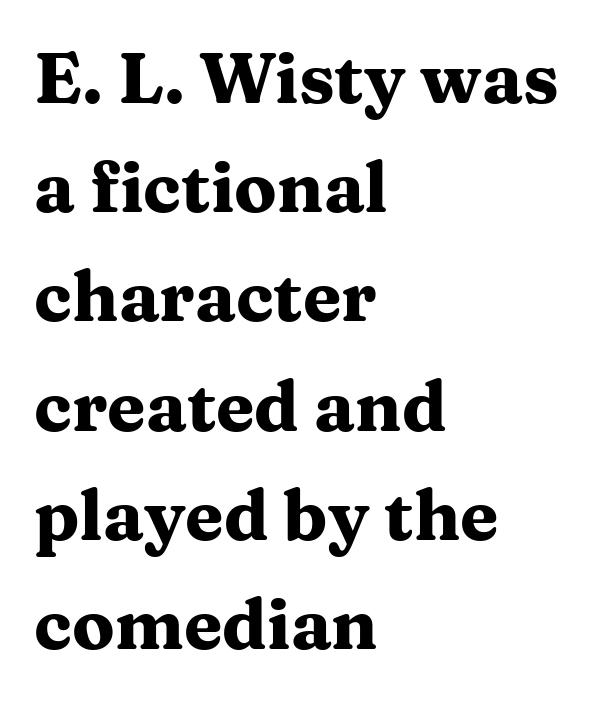
Q: Is the text bold? A: Yes.
Q: Is the text italic (slanted)? A: No, it is upright.
Q: Is the typeface a serif or a sans-serif typeface? A: Serif.
Q: Is the text underlined? A: No.
Q: How is the paragraph aligned? A: Left-aligned.
Q: Is the spacing between letters normal or unusually wide? A: Normal.
Q: Is the spacing between lines tight, normal or loose? A: Normal.
Q: Width (condensed, normal, or wide)? A: Wide.
Q: Stroke contrast? A: Medium.
Q: x-height? A: Medium.
Q: Monospaced? A: No.
